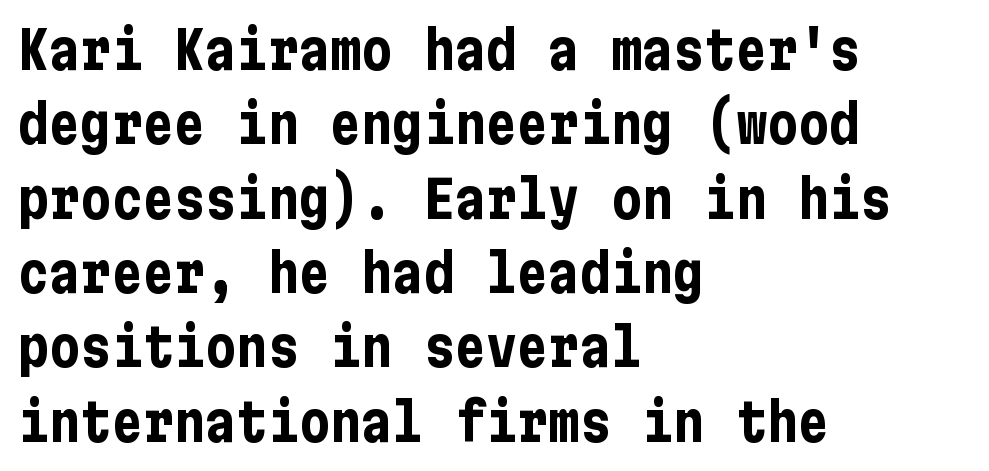
Q: Is the text bold? A: Yes.
Q: Is the text italic (slanted)? A: No, it is upright.
Q: Is the typeface a serif or a sans-serif typeface? A: Sans-serif.
Q: Is the text underlined? A: No.
Q: How is the paragraph aligned? A: Left-aligned.
Q: Is the spacing between letters normal or unusually wide? A: Normal.
Q: Is the spacing between lines tight, normal or loose? A: Normal.
Q: Width (condensed, normal, or wide)? A: Condensed.
Q: Stroke contrast? A: Low.
Q: x-height? A: Medium.
